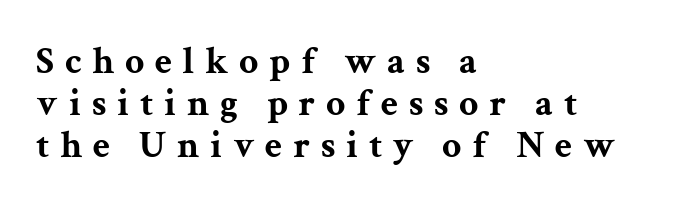
The image shows 38 px bold, wide serif type, upright; set left-aligned, tight line spacing (1.1x), unusually wide letter spacing (+0.28 em), not underlined; medium stroke contrast and a medium x-height.
